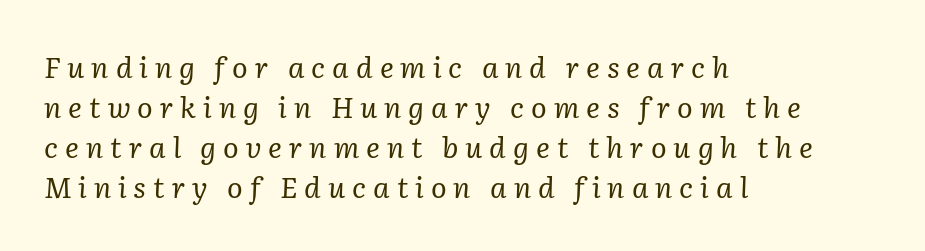
A typesetter would call this proportional, since set widths differ per character. What kind of face is this? One with serifs. No word sits above an underline. The letterforms sit at book weight or below. Honestly, the row spacing looks completely unremarkable.
